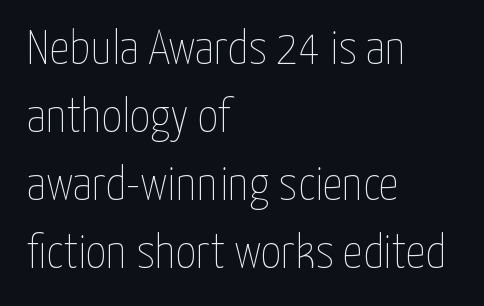
The image shows 49 px thin, condensed type, upright; set left-aligned, normal line spacing (1.39x), normal letter spacing, not underlined; low stroke contrast and a medium x-height.
